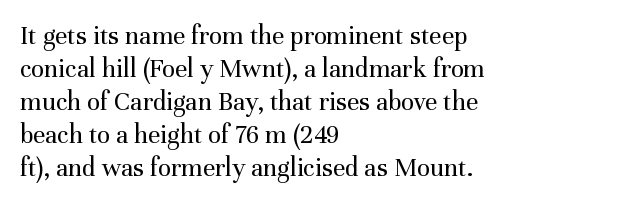
Q: Is the text bold? A: No.
Q: Is the text italic (slanted)? A: No, it is upright.
Q: Is the text underlined? A: No.
Q: How is the paragraph aligned? A: Left-aligned.
Q: Is the spacing between letters normal or unusually wide? A: Normal.
